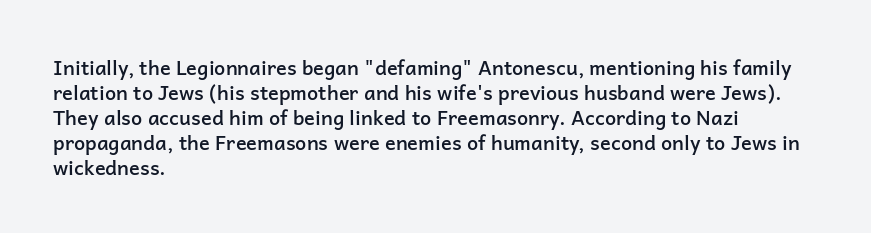
Q: Is the text bold? A: Semi-bold.
Q: Is the text italic (slanted)? A: No, it is upright.
Q: Is the text underlined? A: No.
Q: How is the paragraph aligned? A: Left-aligned.
Q: Is the spacing between letters normal or unusually wide? A: Normal.
Q: Is the spacing between lines tight, normal or loose? A: Normal.
